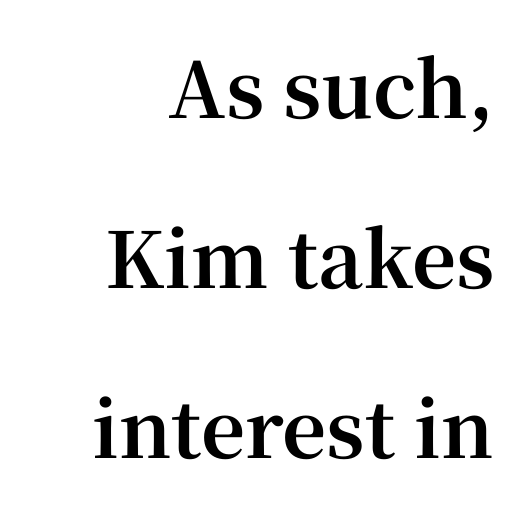
Q: Is the text bold? A: Yes.
Q: Is the text italic (slanted)? A: No, it is upright.
Q: Is the typeface a serif or a sans-serif typeface? A: Serif.
Q: Is the text underlined? A: No.
Q: How is the paragraph aligned? A: Right-aligned.
Q: Is the spacing between letters normal or unusually wide? A: Normal.
Q: Is the spacing between lines tight, normal or loose? A: Loose.
Q: Width (condensed, normal, or wide)? A: Normal.
Q: Stroke contrast? A: High.
Q: x-height? A: Medium.
Q: Monospaced? A: No.
